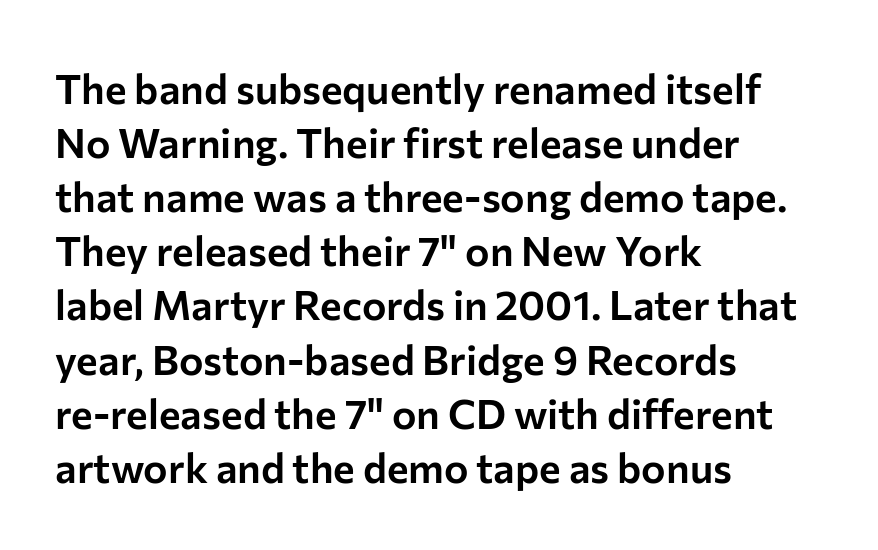
{"serif": "no", "italic": "no", "width": "normal", "stroke_contrast": "low", "x_height": "medium", "monospaced": "no", "underline": "no", "align": "left", "line_spacing": "normal", "line_spacing_ratio": 1.32, "letter_spacing": "normal", "letter_spacing_em": 0.0, "glyph_px": 41}
